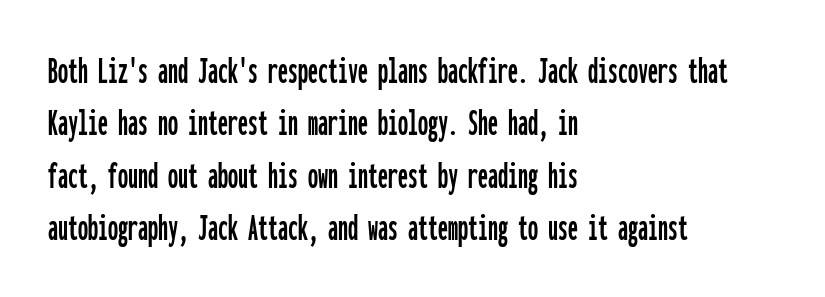
{"serif": "no", "italic": "no", "width": "condensed", "stroke_contrast": "low", "x_height": "medium", "monospaced": "yes", "underline": "no", "align": "left", "line_spacing": "normal", "line_spacing_ratio": 1.31, "letter_spacing": "normal", "letter_spacing_em": 0.0, "glyph_px": 40}
